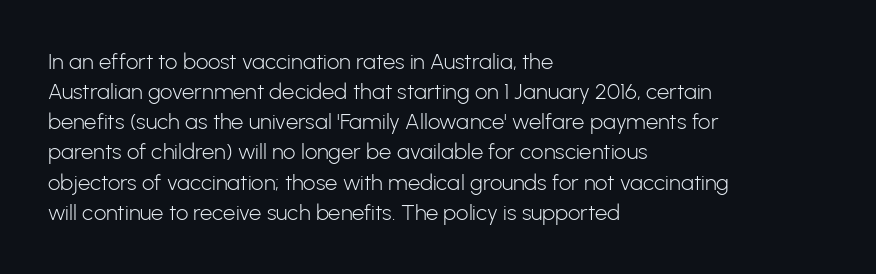
Q: Is the text bold? A: No.
Q: Is the text italic (slanted)? A: No, it is upright.
Q: Is the text underlined? A: No.
Q: How is the paragraph aligned? A: Left-aligned.
Q: Is the spacing between letters normal or unusually wide? A: Normal.
Q: Is the spacing between lines tight, normal or loose? A: Normal.
